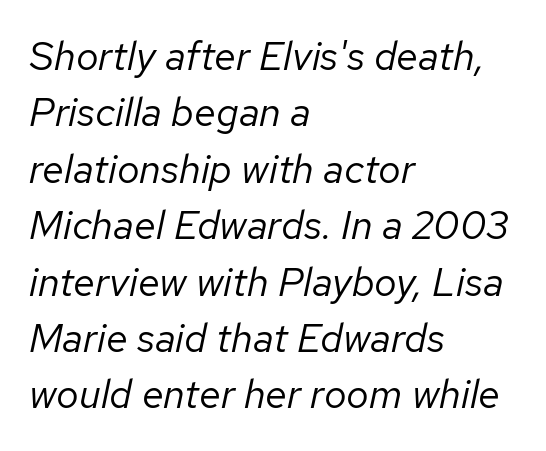
Q: Is the text bold? A: No.
Q: Is the text italic (slanted)? A: Yes, it leans right by about 12 degrees.
Q: Is the text underlined? A: No.
Q: How is the paragraph aligned? A: Left-aligned.
Q: Is the spacing between letters normal or unusually wide? A: Normal.
Q: Is the spacing between lines tight, normal or loose? A: Normal.
Q: Width (condensed, normal, or wide)? A: Normal.
Q: Stroke contrast? A: Low.
Q: x-height? A: Medium.
Q: Monospaced? A: No.
